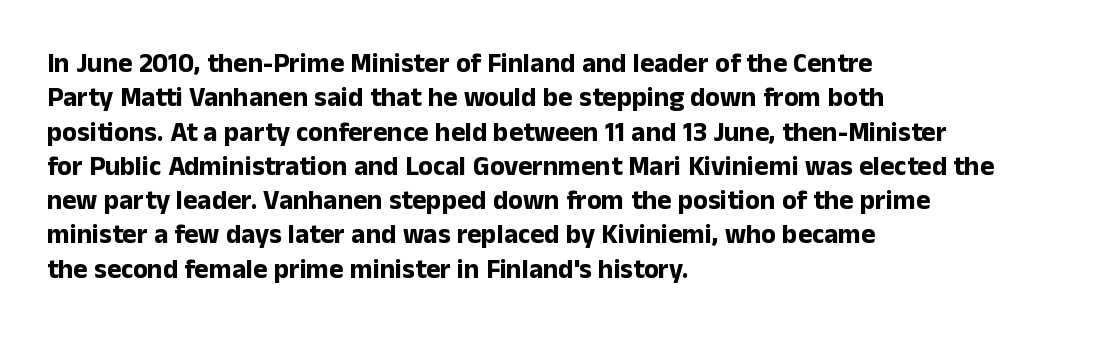
Q: Is the text bold? A: Yes.
Q: Is the text italic (slanted)? A: No, it is upright.
Q: Is the text underlined? A: No.
Q: How is the paragraph aligned? A: Left-aligned.
Q: Is the spacing between letters normal or unusually wide? A: Normal.
Q: Is the spacing between lines tight, normal or loose? A: Normal.
